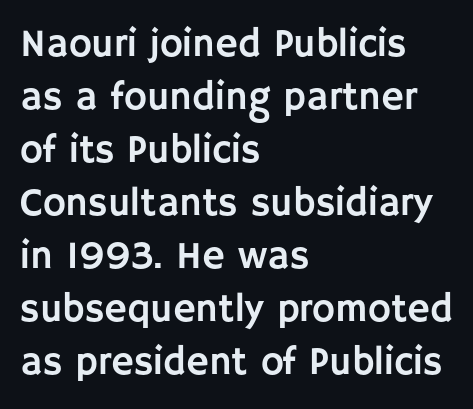
{"serif": "no", "italic": "no", "width": "normal", "stroke_contrast": "low", "x_height": "large", "monospaced": "no", "underline": "no", "align": "left", "line_spacing": "normal", "line_spacing_ratio": 1.36, "letter_spacing": "normal", "letter_spacing_em": 0.0, "glyph_px": 39}
